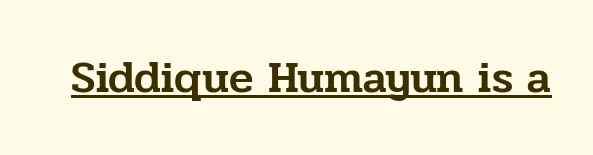
Q: Is the text italic (slanted)? A: No, it is upright.
Q: Is the typeface a serif or a sans-serif typeface? A: Serif.
Q: Is the text underlined? A: Yes.
Q: Is the spacing between letters normal or unusually wide? A: Normal.
Q: Width (condensed, normal, or wide)? A: Normal.
Q: Stroke contrast? A: Low.
Q: x-height? A: Medium.
Q: Monospaced? A: No.
